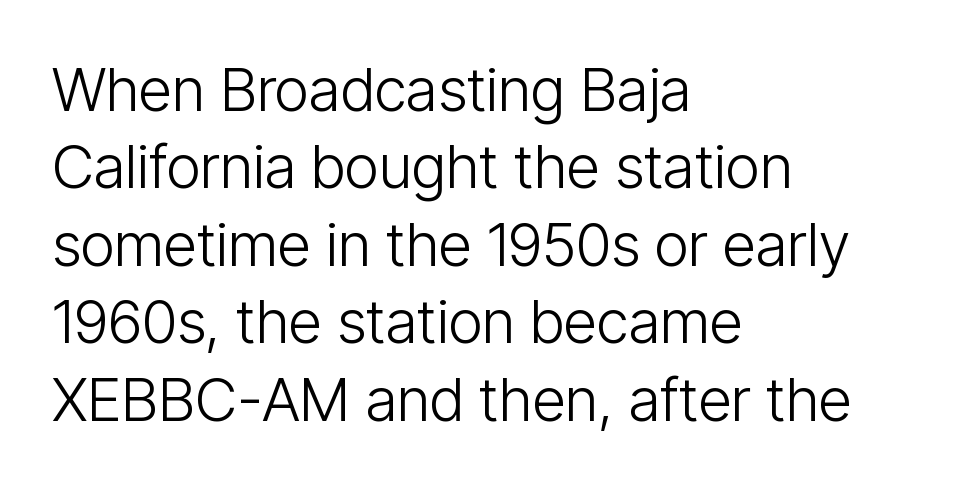
{"serif": "no", "italic": "no", "bold": "no", "weight": "light", "width": "condensed", "stroke_contrast": "low", "x_height": "medium", "monospaced": "no", "underline": "no", "align": "left", "line_spacing": "normal", "line_spacing_ratio": 1.29, "letter_spacing": "normal", "letter_spacing_em": 0.0, "glyph_px": 60}
